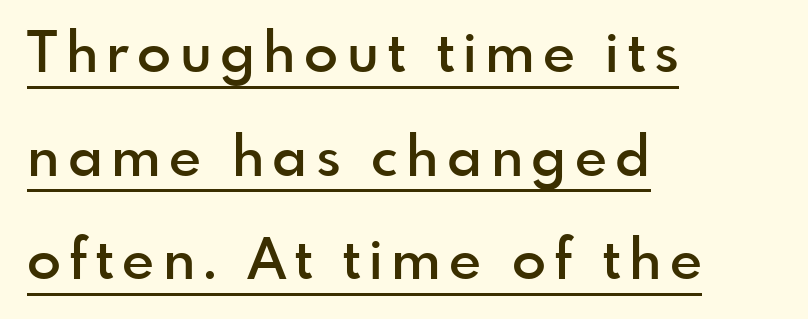
The image shows 56 px semibold sans-serif type, upright; set left-aligned, line spacing 1.85x, underlined; a small x-height.
